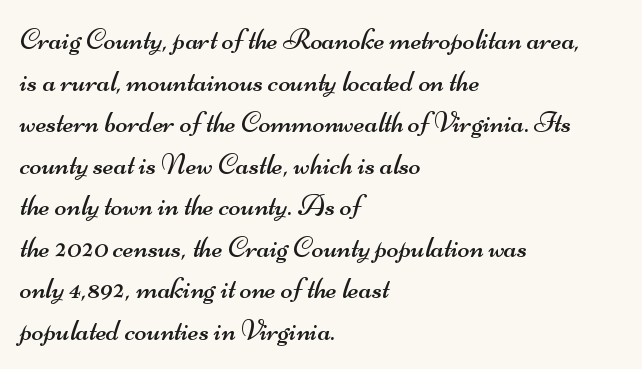
The image shows 31 px regular-weight, wide sans-serif type; set left-aligned, normal line spacing (1.34x), normal letter spacing, not underlined; medium stroke contrast and a small x-height.
